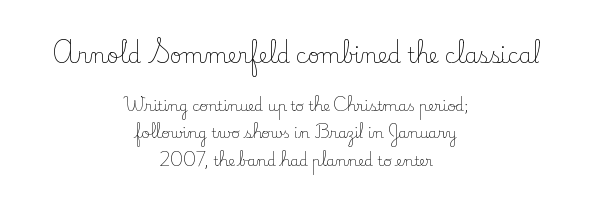
Q: Is the text bold? A: No.
Q: Is the text italic (slanted)? A: No, it is upright.
Q: Is the text underlined? A: No.
Q: How is the paragraph aligned? A: Centered.
Q: Is the spacing between letters normal or unusually wide? A: Normal.
Q: Is the spacing between lines tight, normal or loose? A: Loose.
Q: Which block of text is set in a larger size, the first (top) or the second (bottom)? A: The first (top) one.
